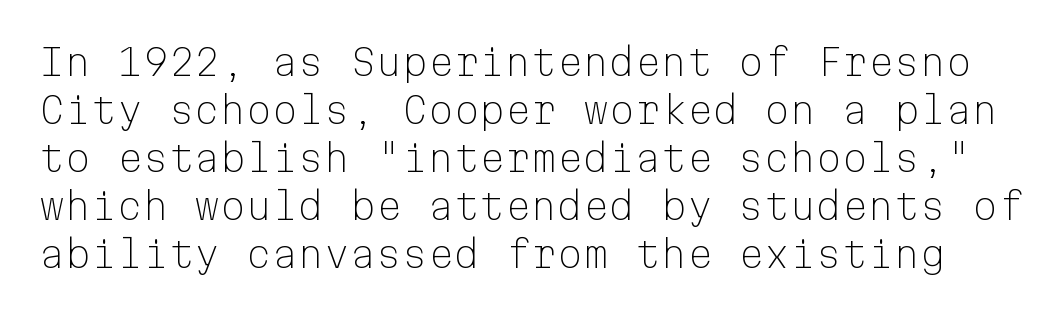
The image shows 37 px light sans-serif type, upright, monospaced; set normal line spacing (1.3x), normal letter spacing, not underlined; low stroke contrast and a medium x-height.
